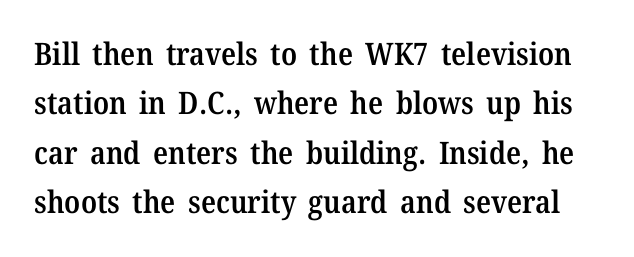
{"serif": "yes", "italic": "no", "bold": "semi", "weight": "semibold", "width": "normal", "stroke_contrast": "medium", "x_height": "medium", "monospaced": "no", "underline": "no", "line_spacing": "normal", "line_spacing_ratio": 1.59, "letter_spacing": "normal", "letter_spacing_em": 0.0, "glyph_px": 31}
